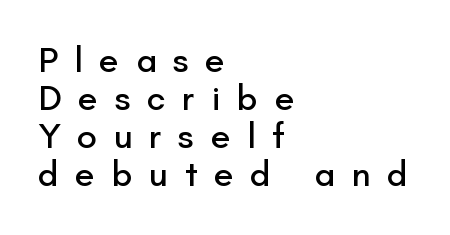
The image shows 36 px sans-serif type, upright; set left-aligned, tight line spacing (1.06x), unusually wide letter spacing (+0.46 em), not underlined; low stroke contrast and a small x-height.
